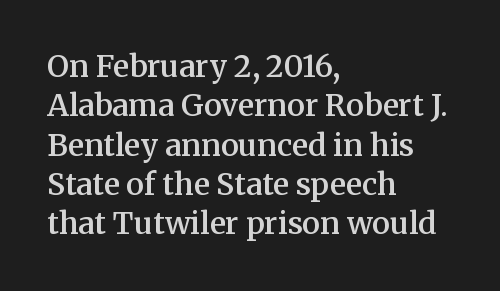
{"serif": "yes", "italic": "no", "bold": "semi", "weight": "semibold", "width": "normal", "stroke_contrast": "medium", "x_height": "medium", "monospaced": "no", "underline": "no", "align": "left", "line_spacing": "normal", "line_spacing_ratio": 1.31, "letter_spacing": "normal", "letter_spacing_em": 0.0, "glyph_px": 30}
